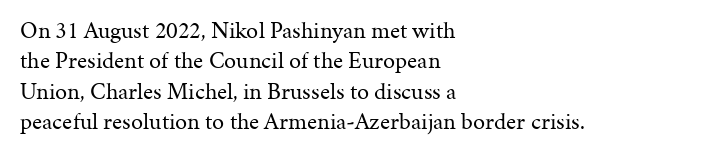
The type sits square on the baseline with zero lean. Only glyphs here, with clear space below each row. This sample is left-justified, so line endings fall wherever the words run out. Nothing unusual about the tracking: characters are spaced as the font intends. No extra ink here — the face is not bold.
